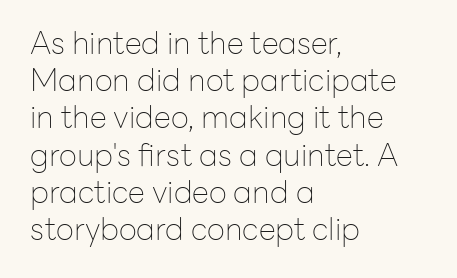
{"serif": "no", "italic": "no", "bold": "no", "weight": "thin", "width": "normal", "stroke_contrast": "low", "x_height": "medium", "monospaced": "no", "underline": "no", "align": "left", "line_spacing_ratio": 1.2, "letter_spacing": "normal", "letter_spacing_em": 0.0, "glyph_px": 31}
